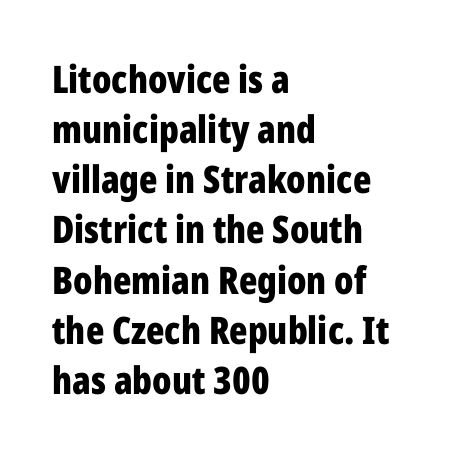
Reading down the column, the eye jumps a familiar distance to each next line. Here the glyphs are tracked normally, forming tight word shapes. As a designer I'd log this as weight 700, bold. Which margin do the lines hug? The left one — the right edge is uneven. If you drew a line through each stem, it would be perfectly vertical. The area under the type is left untouched.
